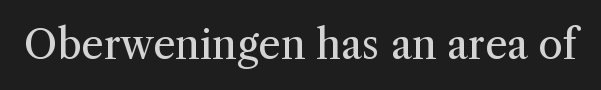
The image shows 40 px regular-weight serif type, upright; set normal letter spacing, not underlined; medium stroke contrast and a medium x-height.
